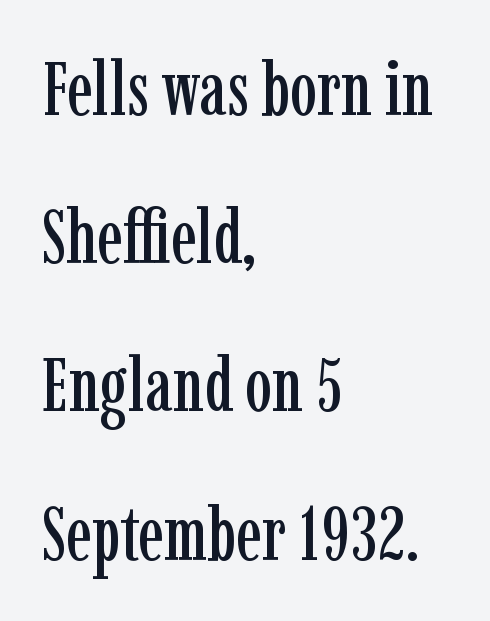
Q: Is the text italic (slanted)? A: No, it is upright.
Q: Is the typeface a serif or a sans-serif typeface? A: Serif.
Q: Is the text underlined? A: No.
Q: How is the paragraph aligned? A: Left-aligned.
Q: Is the spacing between letters normal or unusually wide? A: Normal.
Q: Is the spacing between lines tight, normal or loose? A: Loose.
Q: Width (condensed, normal, or wide)? A: Condensed.
Q: Stroke contrast? A: Low.
Q: x-height? A: Medium.
Q: Monospaced? A: No.
